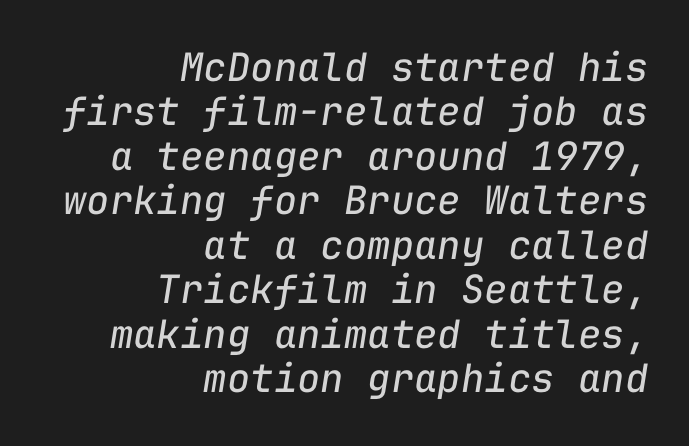
Q: Is the text bold? A: No.
Q: Is the text italic (slanted)? A: Yes, it leans right by about 9 degrees.
Q: Is the text underlined? A: No.
Q: How is the paragraph aligned? A: Right-aligned.
Q: Is the spacing between letters normal or unusually wide? A: Normal.
Q: Is the spacing between lines tight, normal or loose? A: Tight.
Q: Width (condensed, normal, or wide)? A: Normal.
Q: Stroke contrast? A: Low.
Q: x-height? A: Medium.
Q: Monospaced? A: Yes.
